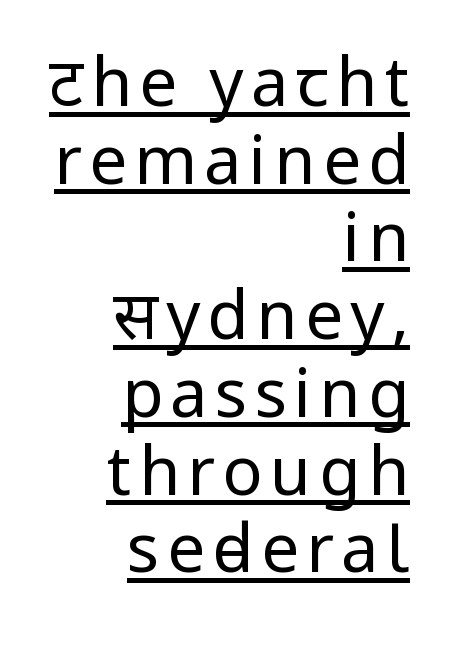
Q: Is the text bold? A: No.
Q: Is the text italic (slanted)? A: No, it is upright.
Q: Is the typeface a serif or a sans-serif typeface? A: Sans-serif.
Q: Is the text underlined? A: Yes.
Q: How is the paragraph aligned? A: Right-aligned.
Q: Width (condensed, normal, or wide)? A: Condensed.
Q: Stroke contrast? A: Low.
